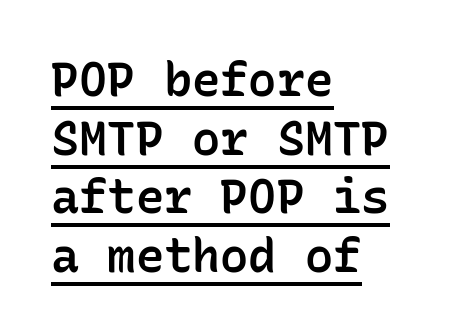
The image shows 47 px semibold sans-serif type, upright, monospaced; set left-aligned, normal line spacing (1.25x), normal letter spacing, underlined; low stroke contrast and a medium x-height.
